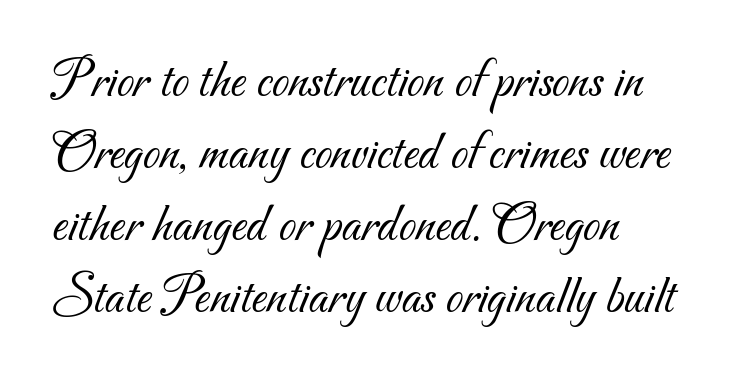
Q: Is the text bold? A: No.
Q: Is the typeface a serif or a sans-serif typeface? A: Sans-serif.
Q: Is the text underlined? A: No.
Q: How is the paragraph aligned? A: Left-aligned.
Q: Is the spacing between letters normal or unusually wide? A: Normal.
Q: Is the spacing between lines tight, normal or loose? A: Normal.
Q: Width (condensed, normal, or wide)? A: Normal.
Q: Stroke contrast? A: Medium.
Q: x-height? A: Small.
Q: Monospaced? A: No.
